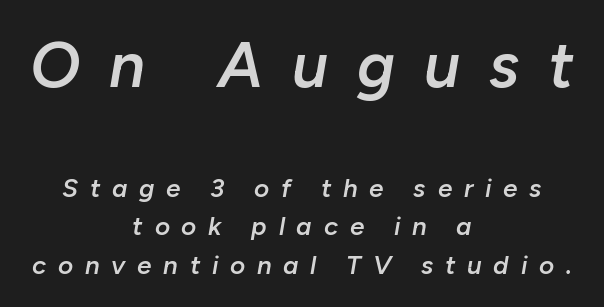
{"italic": "yes", "lean": "right", "slant_degrees": 10, "bold": "semi", "weight": "semibold", "width": "normal", "stroke_contrast": "low", "x_height": "medium", "monospaced": "no", "underline": "no", "align": "center", "line_spacing": "normal", "line_spacing_ratio": 1.48, "letter_spacing": "wide", "letter_spacing_em": 0.45, "larger_block": "first", "size_ratio": 2.46, "glyph_px": 64}
